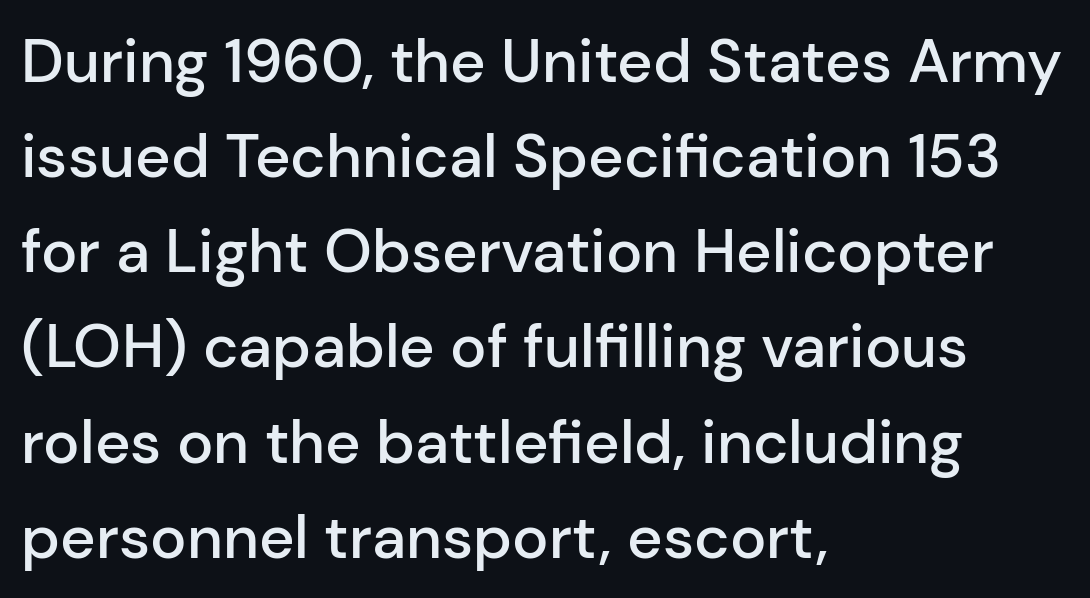
{"serif": "no", "italic": "no", "bold": "semi", "weight": "semibold", "width": "normal", "stroke_contrast": "low", "x_height": "medium", "monospaced": "no", "underline": "no", "align": "left", "line_spacing": "normal", "line_spacing_ratio": 1.56, "letter_spacing": "normal", "letter_spacing_em": 0.0, "glyph_px": 61}
